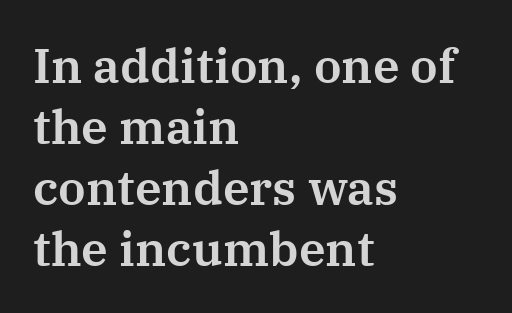
{"serif": "yes", "italic": "no", "width": "normal", "stroke_contrast": "medium", "x_height": "medium", "monospaced": "no", "underline": "no", "align": "left", "line_spacing": "normal", "line_spacing_ratio": 1.27, "letter_spacing": "normal", "letter_spacing_em": 0.0, "glyph_px": 48}
